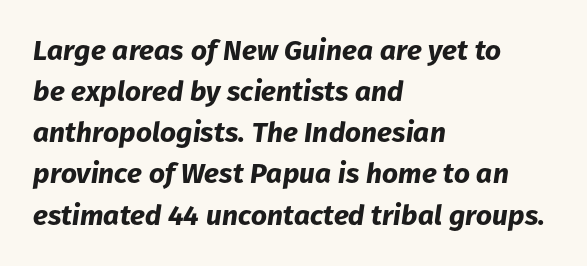
The image shows 28 px bold type, italic (leaning right); set left-aligned, normal line spacing (1.47x), normal letter spacing, not underlined; low stroke contrast and a medium x-height.
